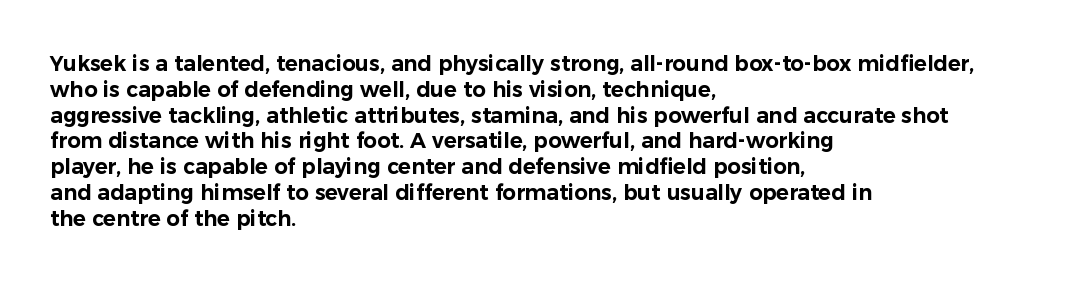
Q: Is the text italic (slanted)? A: No, it is upright.
Q: Is the text underlined? A: No.
Q: How is the paragraph aligned? A: Left-aligned.
Q: Is the spacing between letters normal or unusually wide? A: Normal.
